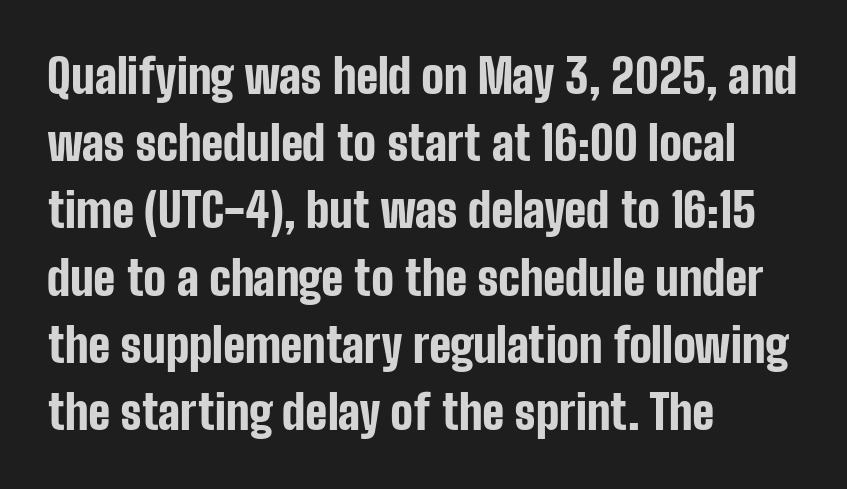
{"serif": "no", "italic": "no", "bold": "yes", "weight": "bold", "width": "condensed", "stroke_contrast": "low", "x_height": "medium", "monospaced": "no", "underline": "no", "align": "left", "line_spacing": "normal", "line_spacing_ratio": 1.43, "letter_spacing": "normal", "letter_spacing_em": 0.0, "glyph_px": 47}
